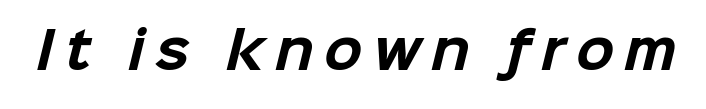
{"serif": "no", "bold": "yes", "weight": "bold", "width": "normal", "stroke_contrast": "low", "x_height": "medium", "monospaced": "no", "underline": "no", "letter_spacing": "wide", "letter_spacing_em": 0.21, "glyph_px": 50}
